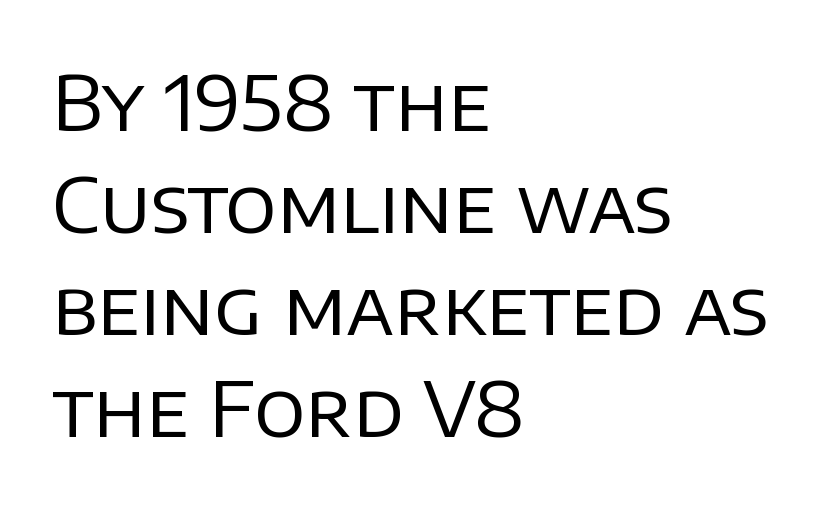
{"serif": "no", "italic": "no", "bold": "no", "weight": "regular", "width": "normal", "stroke_contrast": "low", "x_height": "large", "monospaced": "no", "underline": "no", "align": "left", "line_spacing": "normal", "line_spacing_ratio": 1.34, "letter_spacing": "normal", "letter_spacing_em": 0.0, "glyph_px": 76}
